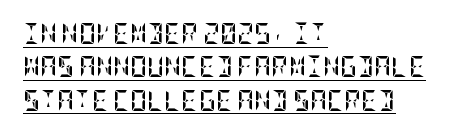
{"italic": "no", "bold": "yes", "underline": "yes", "align": "left", "line_spacing": "normal", "line_spacing_ratio": 1.59, "letter_spacing": "normal", "letter_spacing_em": 0.0, "glyph_px": 21}
